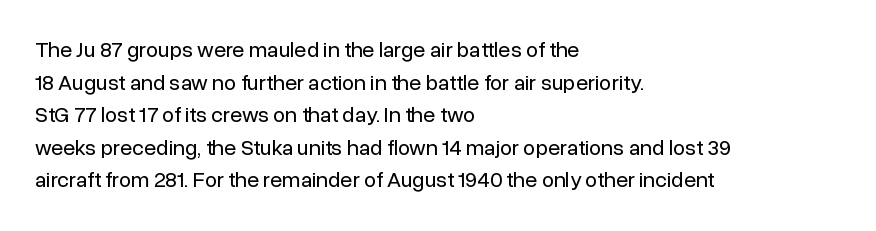
Rows of type keep a routine distance in the vertical direction. The space beneath each line is pristine and unruled. Which margin do the lines hug? The left one — the right edge is uneven. The letterforms sit shoulder to shoulder at normal distance.
